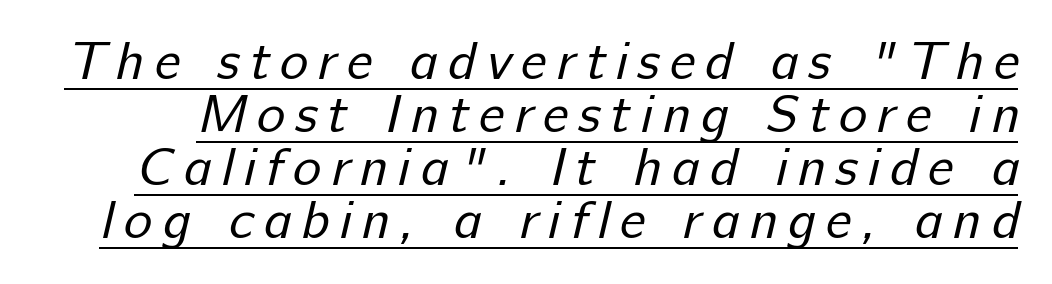
The passage shown is underscored from start to finish. Character widths vary here, with narrow letters taking less room than wide ones. Nope, no serifs anywhere on these letters. The line-height multiplier appears low, near solid setting. Weight class: somewhere from thin through regular.
